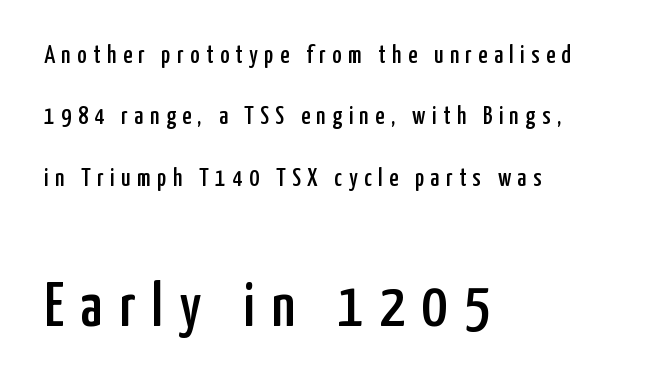
{"serif": "no", "italic": "no", "width": "condensed", "stroke_contrast": "low", "x_height": "medium", "monospaced": "no", "underline": "no", "align": "left", "line_spacing": "loose", "line_spacing_ratio": 2.46, "letter_spacing": "wide", "letter_spacing_em": 0.26, "larger_block": "second", "size_ratio": 2.52, "glyph_px": 63}
